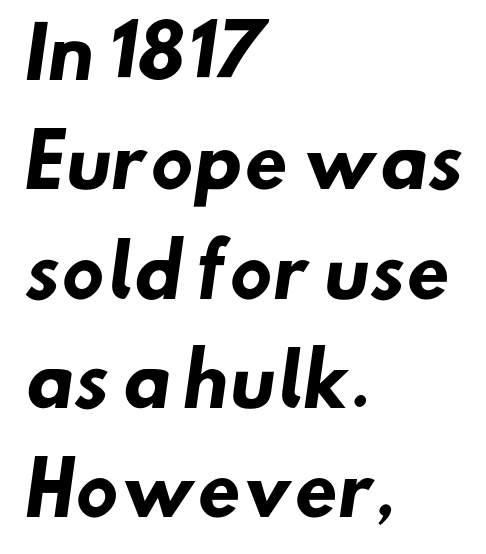
Q: Is the text bold? A: Yes.
Q: Is the typeface a serif or a sans-serif typeface? A: Sans-serif.
Q: Is the text underlined? A: No.
Q: How is the paragraph aligned? A: Left-aligned.
Q: Is the spacing between letters normal or unusually wide? A: Normal.
Q: Is the spacing between lines tight, normal or loose? A: Normal.
Q: Width (condensed, normal, or wide)? A: Normal.
Q: Stroke contrast? A: Low.
Q: x-height? A: Small.
Q: Monospaced? A: No.
